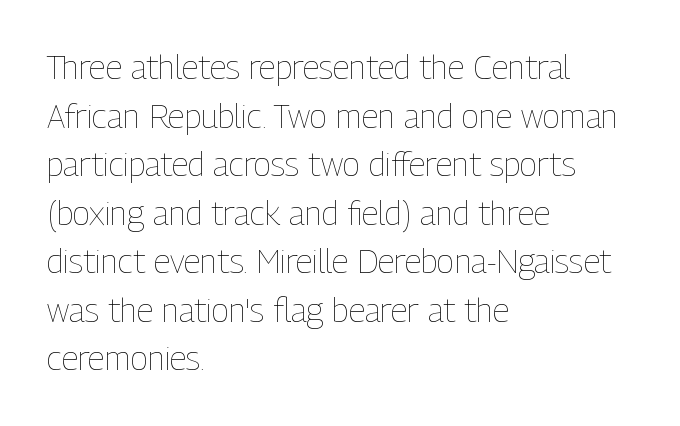
The image shows 33 px thin, condensed type, upright; set left-aligned, normal line spacing (1.47x), normal letter spacing, not underlined; low stroke contrast and a medium x-height.
